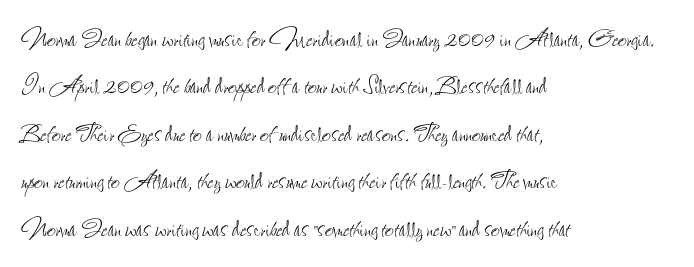
Q: Is the text bold? A: No.
Q: Is the text italic (slanted)? A: Yes.
Q: Is the text underlined? A: No.
Q: How is the paragraph aligned? A: Left-aligned.
Q: Is the spacing between letters normal or unusually wide? A: Normal.
Q: Is the spacing between lines tight, normal or loose? A: Normal.
Q: Width (condensed, normal, or wide)? A: Condensed.
Q: Stroke contrast? A: Low.
Q: x-height? A: Small.
Q: Monospaced? A: No.
